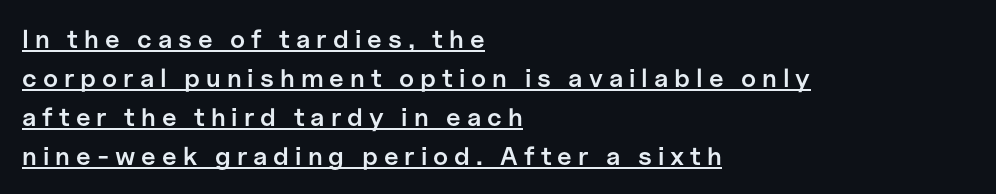
{"italic": "no", "bold": "semi", "underline": "yes", "align": "left", "line_spacing": "normal", "line_spacing_ratio": 1.5, "letter_spacing": "wide", "letter_spacing_em": 0.23, "glyph_px": 26}
